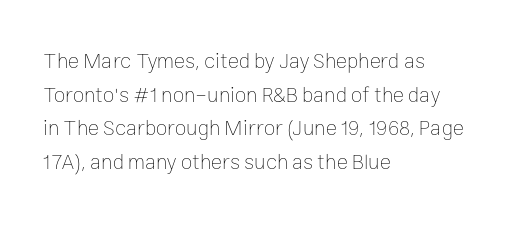
{"italic": "no", "bold": "no", "underline": "no", "align": "left", "line_spacing": "normal", "line_spacing_ratio": 1.6, "letter_spacing": "normal", "letter_spacing_em": 0.0, "glyph_px": 21}
